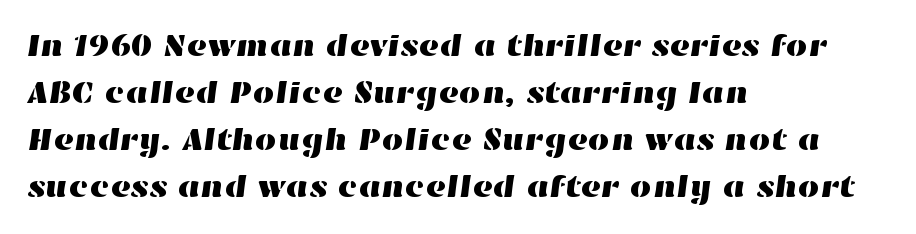
Descender tails drop into unmarked territory. This sample keeps an unexceptional amount of space between lines. Students, note that the glyphs here touch the page at normal intervals. Short and long lines alike share a common starting point at left. Spacing verdict: proportional, widths tailored to each character.
